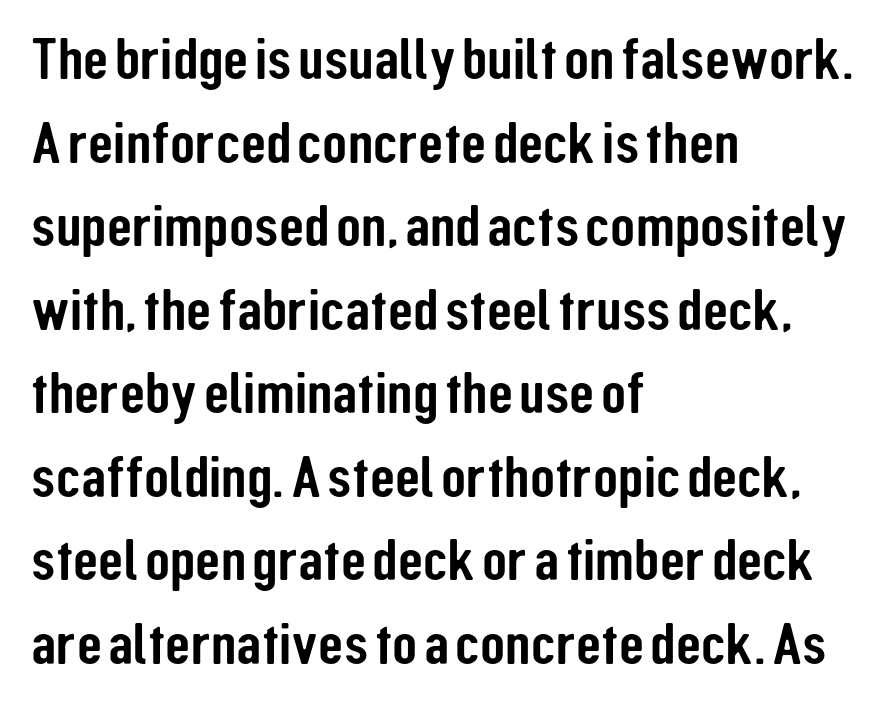
Horizontal bands of white between lines are of average thickness. Italic? Not at all — the glyphs are vertical. Layout note: lines flush left. The type is set solid horizontally, with unmodified tracking. The passage shown is typeset with a sans-serif family. Each row of text sits above clean, open space.
